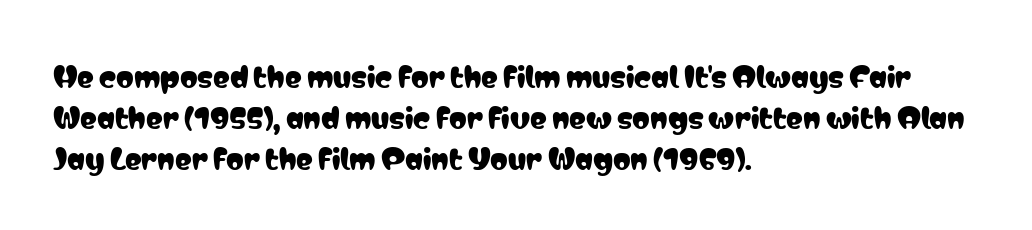
{"serif": "no", "italic": "no", "width": "condensed", "stroke_contrast": "low", "x_height": "medium", "monospaced": "no", "underline": "no", "align": "left", "line_spacing": "normal", "line_spacing_ratio": 1.46, "letter_spacing": "normal", "letter_spacing_em": 0.0, "glyph_px": 28}
